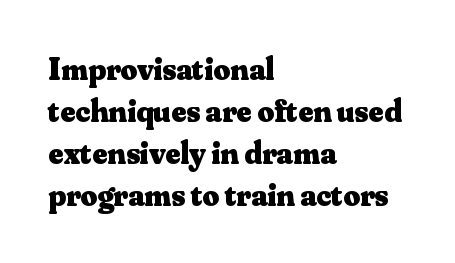
This rendering uses left alignment, leaving the right contour irregular. The rendering keeps characters at their native spacing. Think of a printed novel: that variable character pitch is what you see here. Posture: upright roman.
